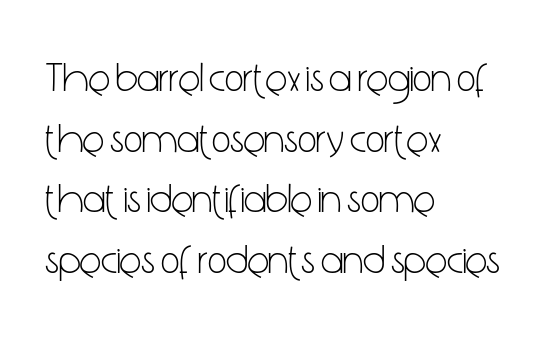
{"serif": "no", "italic": "no", "bold": "no", "weight": "light", "width": "condensed", "stroke_contrast": "low", "x_height": "medium", "monospaced": "no", "underline": "no", "align": "left", "line_spacing": "normal", "line_spacing_ratio": 1.48, "letter_spacing": "normal", "letter_spacing_em": 0.0, "glyph_px": 41}
